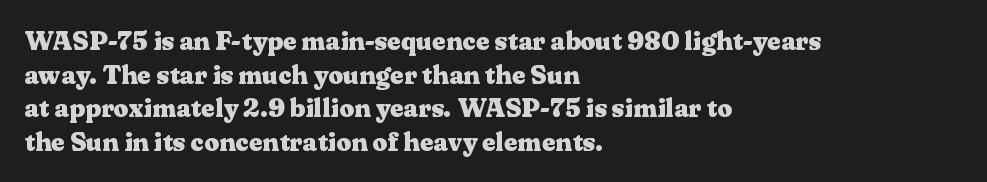
Regarding leading, the lines here are spaced in the standard way. Nothing unusual about the tracking: characters are spaced as the font intends. Clear beneath every line of the passage. The compositor pushed each line to the left boundary. Ascenders rise straight up at ninety degrees. The font is running at its bold setting.
